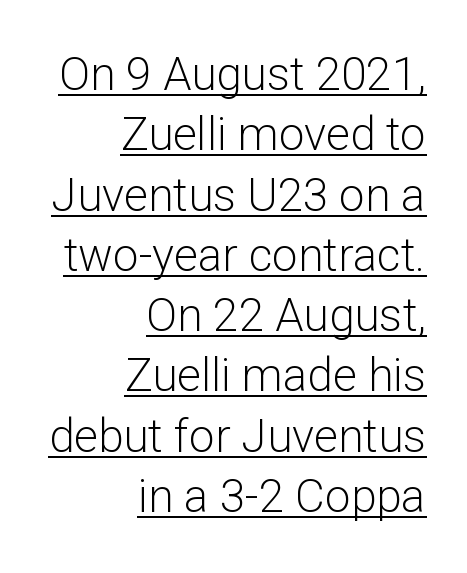
{"serif": "no", "italic": "no", "bold": "no", "weight": "light", "width": "normal", "stroke_contrast": "low", "x_height": "medium", "monospaced": "no", "underline": "yes", "align": "right", "line_spacing": "normal", "line_spacing_ratio": 1.31, "letter_spacing": "normal", "letter_spacing_em": 0.0, "glyph_px": 46}
